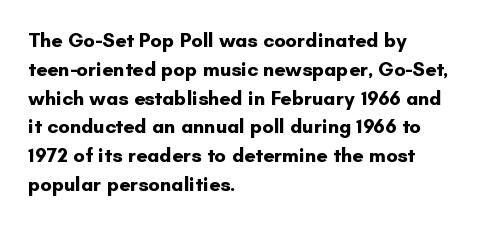
{"italic": "no", "bold": "yes", "underline": "no", "align": "left", "line_spacing": "normal", "line_spacing_ratio": 1.44, "letter_spacing": "normal", "letter_spacing_em": 0.0, "glyph_px": 20}
